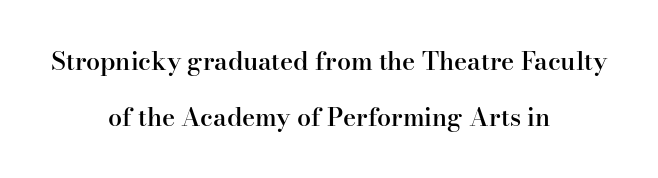
Lines of text with bare space underneath. Horizontally, the lines are justified to the midpoint only. Interline gaps are noticeably wide in this sample. A somewhat darkened texture: the type is semibold rather than bold. What stands out about the letter spacing? Nothing — it is the standard amount. The lettering holds an erect, upright posture throughout.
